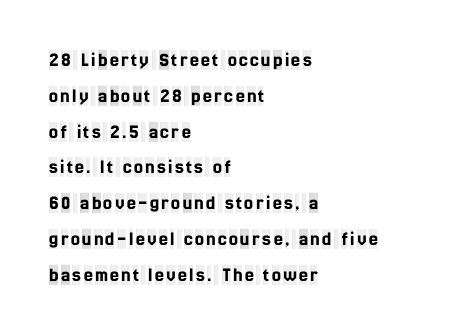
{"italic": "no", "underline": "no", "align": "left", "line_spacing_ratio": 1.79, "glyph_px": 20}
